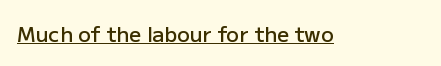
The image shows 21 px text type, upright; set normal letter spacing, underlined.
